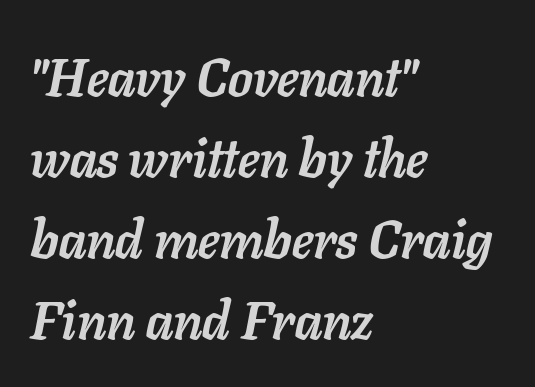
Line spacing here is normal. Check under the words: just untouched page. Italic: yes, the glyphs are oblique. Line beginnings align vertically; line endings do not. The letters are bold, with thick, heavy strokes. You could call the tracking neutral — neither tight nor loose.
